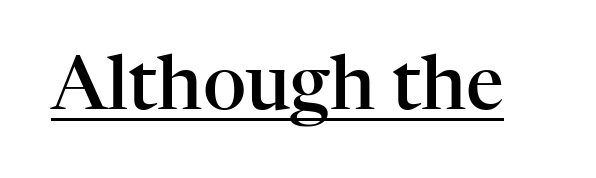
Q: Is the text bold? A: Semi-bold.
Q: Is the text italic (slanted)? A: No, it is upright.
Q: Is the typeface a serif or a sans-serif typeface? A: Serif.
Q: Is the text underlined? A: Yes.
Q: Is the spacing between letters normal or unusually wide? A: Normal.
Q: Width (condensed, normal, or wide)? A: Normal.
Q: Stroke contrast? A: High.
Q: x-height? A: Medium.
Q: Monospaced? A: No.
